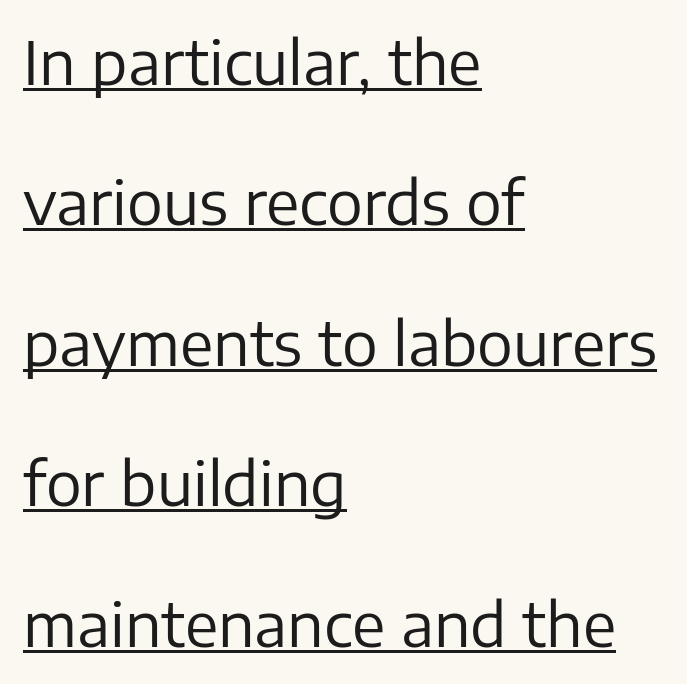
Is this a fixed-width face? No — the glyphs have proportional, varying widths. How are the letters spaced? Ordinarily, with no added tracking. The letters carry no serifs — their stems end cleanly without finishing strokes. The lines in this sample share a left origin and differ only in where they stop. Leading is clearly above the norm, producing a sparse column. The lettering is marked with a stroke running underneath it.
